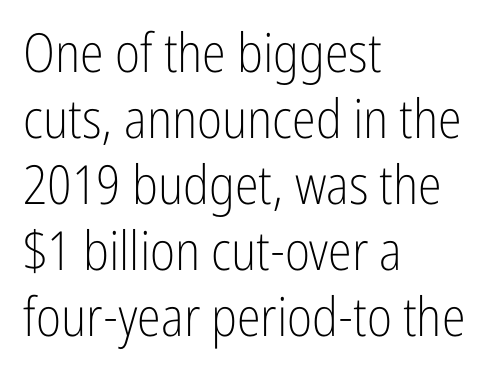
Q: Is the text bold? A: No.
Q: Is the text italic (slanted)? A: No, it is upright.
Q: Is the typeface a serif or a sans-serif typeface? A: Sans-serif.
Q: Is the text underlined? A: No.
Q: How is the paragraph aligned? A: Left-aligned.
Q: Is the spacing between letters normal or unusually wide? A: Normal.
Q: Width (condensed, normal, or wide)? A: Condensed.
Q: Stroke contrast? A: Low.
Q: x-height? A: Medium.
Q: Monospaced? A: No.
